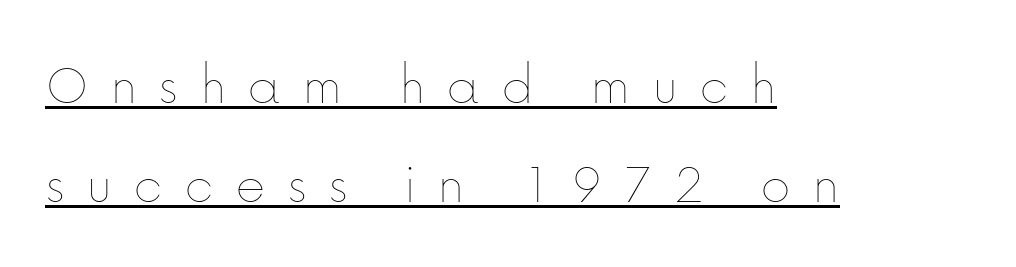
The image shows 58 px thin type, upright; set left-aligned, normal line spacing (1.7x), unusually wide letter spacing (+0.36 em), underlined; low stroke contrast and a medium x-height.
